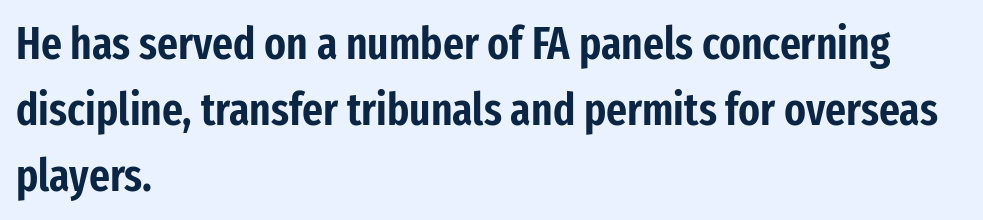
Q: Is the text italic (slanted)? A: No, it is upright.
Q: Is the typeface a serif or a sans-serif typeface? A: Sans-serif.
Q: Is the text underlined? A: No.
Q: How is the paragraph aligned? A: Left-aligned.
Q: Is the spacing between letters normal or unusually wide? A: Normal.
Q: Is the spacing between lines tight, normal or loose? A: Normal.
Q: Width (condensed, normal, or wide)? A: Condensed.
Q: Stroke contrast? A: Low.
Q: x-height? A: Medium.
Q: Monospaced? A: No.
